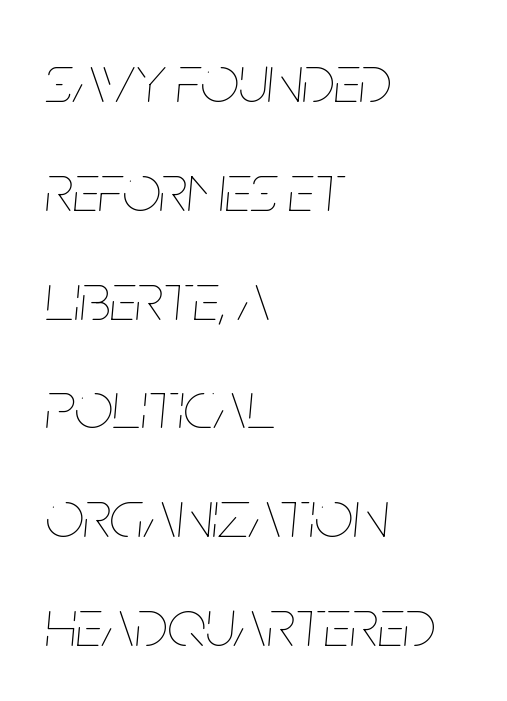
Q: Is the text bold? A: No.
Q: Is the text italic (slanted)? A: Yes, it leans right by about 5 degrees.
Q: Is the text underlined? A: No.
Q: How is the paragraph aligned? A: Left-aligned.
Q: Is the spacing between letters normal or unusually wide? A: Normal.
Q: Is the spacing between lines tight, normal or loose? A: Normal.
Q: Width (condensed, normal, or wide)? A: Condensed.
Q: Stroke contrast? A: Low.
Q: x-height? A: Large.
Q: Monospaced? A: No.
